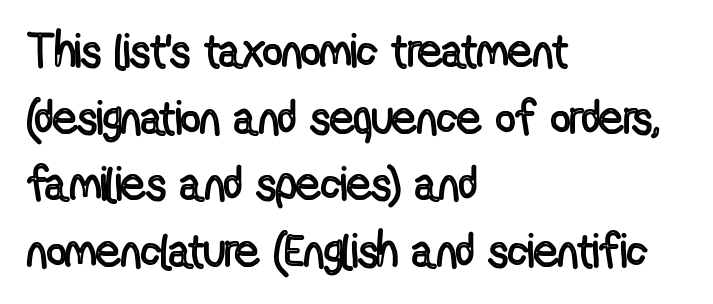
The image shows 48 px condensed type, upright; set left-aligned, normal line spacing (1.39x), normal letter spacing, not underlined; a medium x-height.
